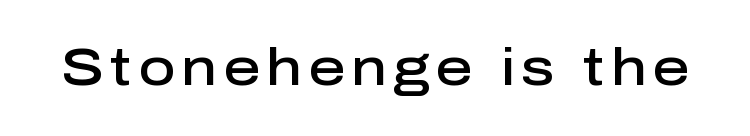
{"serif": "no", "italic": "no", "bold": "semi", "weight": "semibold", "width": "normal", "stroke_contrast": "low", "x_height": "medium", "monospaced": "no", "underline": "no", "glyph_px": 51}
